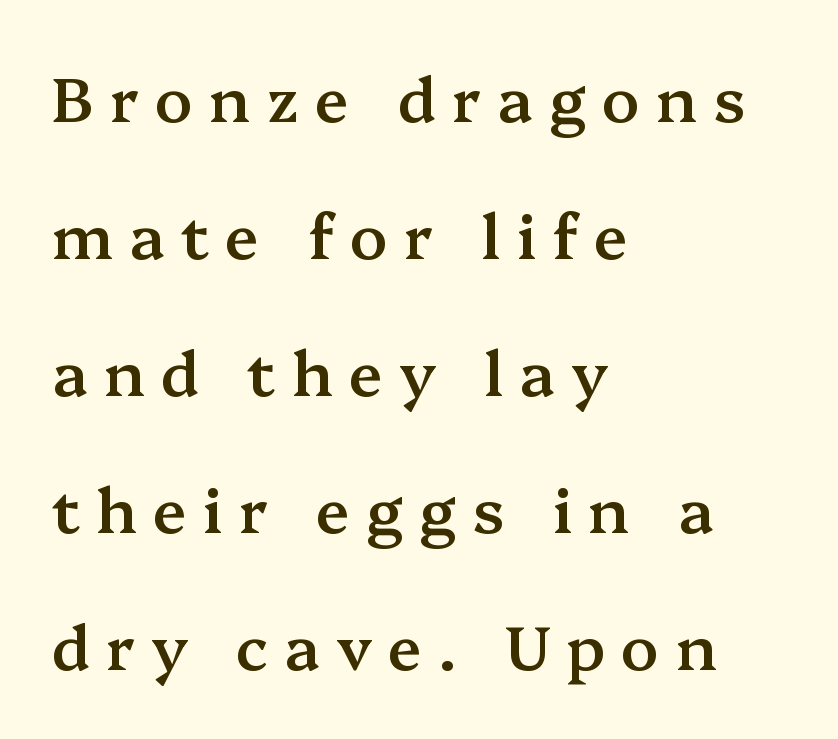
Q: Is the text bold? A: Semi-bold.
Q: Is the text italic (slanted)? A: No, it is upright.
Q: Is the typeface a serif or a sans-serif typeface? A: Serif.
Q: Is the text underlined? A: No.
Q: How is the paragraph aligned? A: Left-aligned.
Q: Is the spacing between letters normal or unusually wide? A: Unusually wide.
Q: Is the spacing between lines tight, normal or loose? A: Loose.
Q: Width (condensed, normal, or wide)? A: Normal.
Q: Stroke contrast? A: Medium.
Q: x-height? A: Medium.
Q: Monospaced? A: No.
